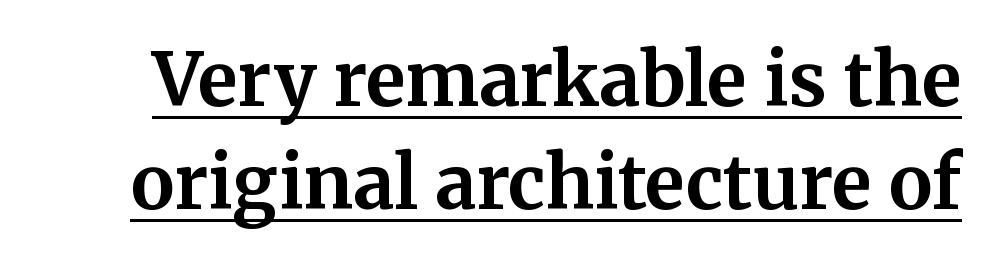
Notice how thick the strokes are: this is what a full bold looks like. The sample's only ornament is a line tracing under the words. Characters remain perfectly vertical along every line. A typesetter would call this proportional, since set widths differ per character. Observe the serifs anchoring each vertical stroke in this sample.
